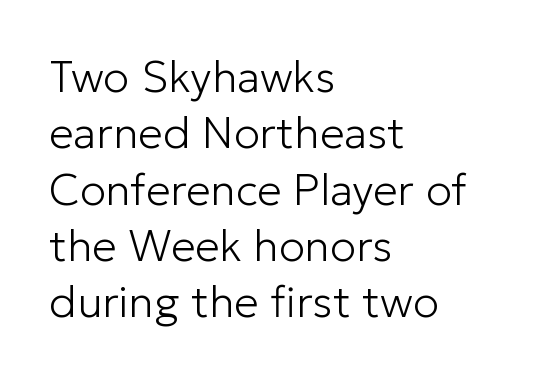
This block has exactly the height ordinary leading produces. The font is comparable to plain body text, perhaps lighter. Quick note: not italic, upright. What stands out about the letter spacing? Nothing — it is the standard amount.
